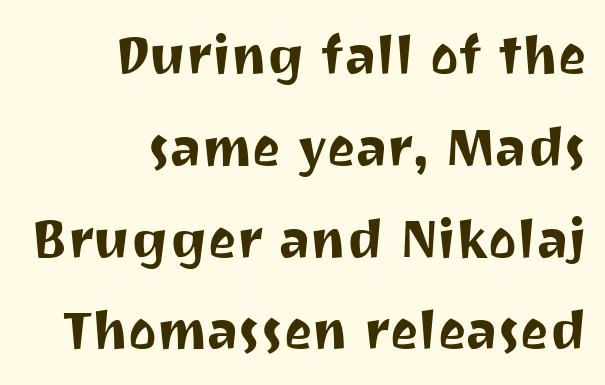
Students, note that the glyphs here touch the page at normal intervals. The letters carry no serifs — their stems end cleanly without finishing strokes. Caption: multi-line text, flush right, ragged left. Every stem runs plumb, perpendicular to the baseline. Glance below the letters and you will spot only blank space. Honestly, the row spacing looks completely unremarkable.
